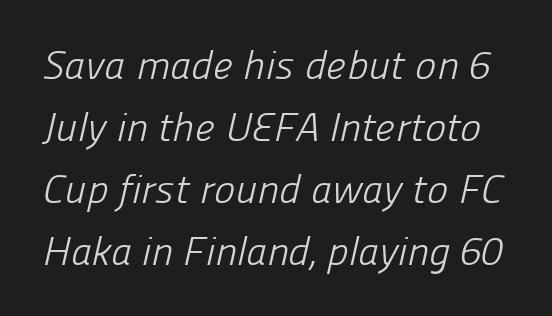
Q: Is the text bold? A: No.
Q: Is the typeface a serif or a sans-serif typeface? A: Sans-serif.
Q: Is the text underlined? A: No.
Q: Is the spacing between letters normal or unusually wide? A: Normal.
Q: Is the spacing between lines tight, normal or loose? A: Normal.
Q: Width (condensed, normal, or wide)? A: Normal.
Q: Stroke contrast? A: Low.
Q: x-height? A: Medium.
Q: Monospaced? A: No.
